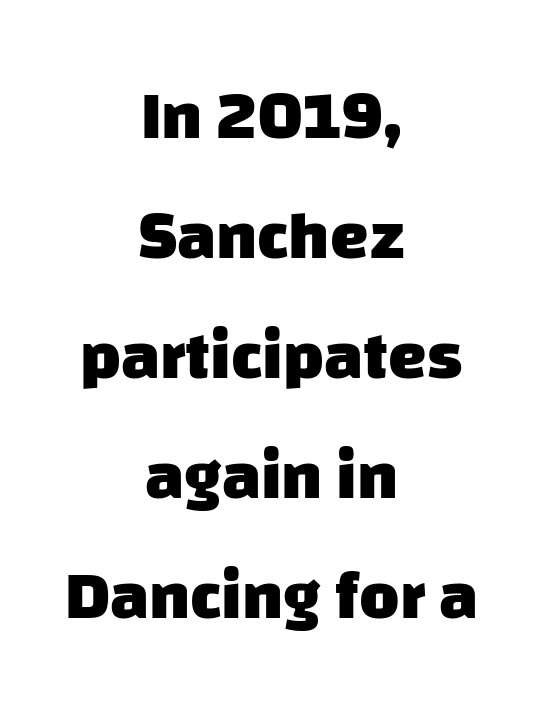
Q: Is the text bold? A: Yes.
Q: Is the typeface a serif or a sans-serif typeface? A: Sans-serif.
Q: Is the text underlined? A: No.
Q: How is the paragraph aligned? A: Centered.
Q: Is the spacing between letters normal or unusually wide? A: Normal.
Q: Width (condensed, normal, or wide)? A: Normal.
Q: Stroke contrast? A: Low.
Q: x-height? A: Large.
Q: Monospaced? A: No.
